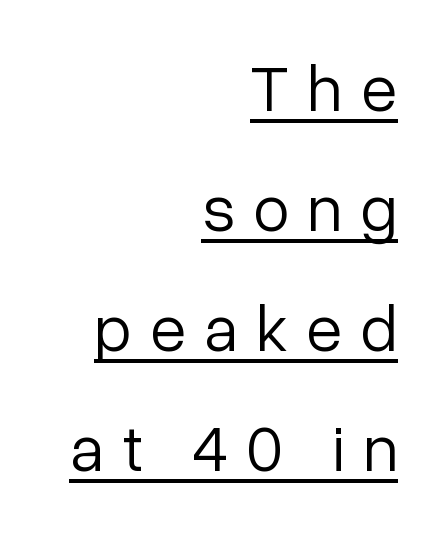
{"serif": "no", "italic": "no", "bold": "no", "weight": "light", "width": "normal", "stroke_contrast": "low", "x_height": "medium", "monospaced": "no", "underline": "yes", "align": "right", "line_spacing_ratio": 1.82, "letter_spacing": "wide", "letter_spacing_em": 0.28, "glyph_px": 66}
